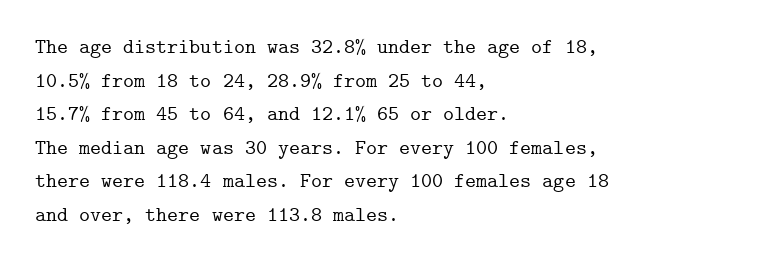
{"italic": "no", "underline": "no", "align": "left", "line_spacing": "normal", "line_spacing_ratio": 1.6, "letter_spacing": "normal", "letter_spacing_em": 0.0, "glyph_px": 21}
